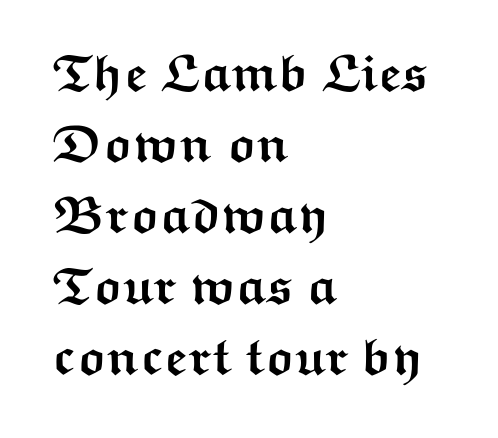
Q: Is the text bold? A: Yes.
Q: Is the text italic (slanted)? A: No, it is upright.
Q: Is the typeface a serif or a sans-serif typeface? A: Sans-serif.
Q: Is the text underlined? A: No.
Q: How is the paragraph aligned? A: Left-aligned.
Q: Is the spacing between letters normal or unusually wide? A: Normal.
Q: Is the spacing between lines tight, normal or loose? A: Normal.
Q: Width (condensed, normal, or wide)? A: Wide.
Q: Stroke contrast? A: Medium.
Q: x-height? A: Medium.
Q: Monospaced? A: No.
